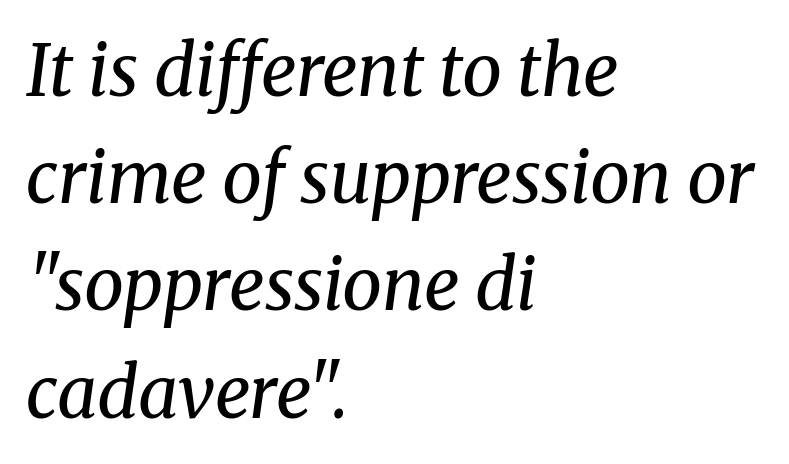
Q: Is the text bold? A: No.
Q: Is the text italic (slanted)? A: Yes, it leans right by about 8 degrees.
Q: Is the typeface a serif or a sans-serif typeface? A: Serif.
Q: Is the text underlined? A: No.
Q: How is the paragraph aligned? A: Left-aligned.
Q: Is the spacing between letters normal or unusually wide? A: Normal.
Q: Is the spacing between lines tight, normal or loose? A: Normal.
Q: Width (condensed, normal, or wide)? A: Normal.
Q: Stroke contrast? A: Medium.
Q: x-height? A: Medium.
Q: Monospaced? A: No.
